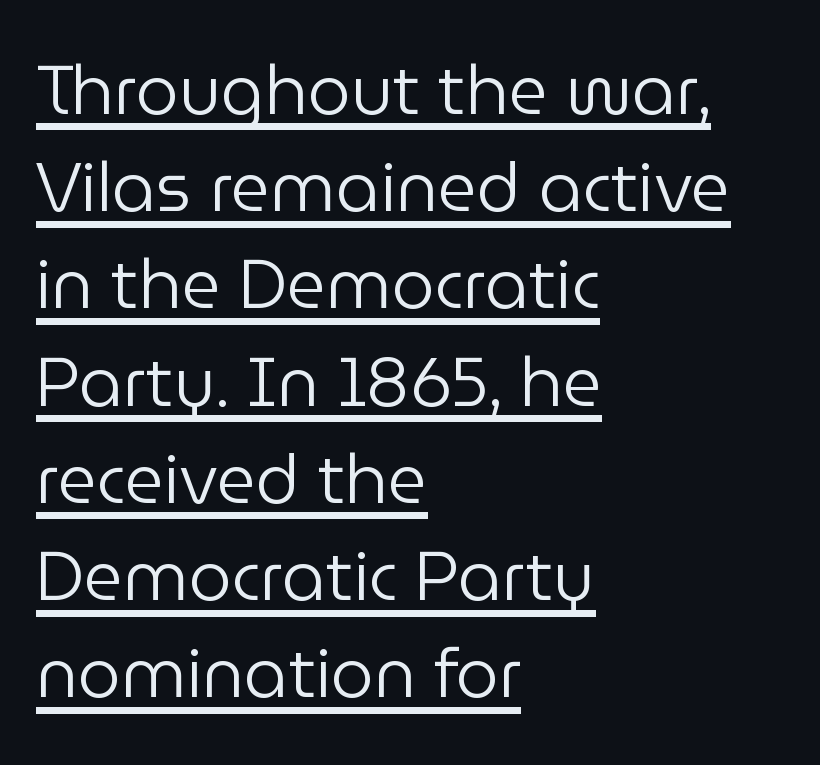
{"serif": "no", "italic": "no", "bold": "no", "weight": "regular", "width": "normal", "stroke_contrast": "low", "x_height": "medium", "monospaced": "no", "underline": "yes", "align": "left", "line_spacing": "normal", "line_spacing_ratio": 1.43, "letter_spacing": "normal", "letter_spacing_em": 0.0, "glyph_px": 68}
